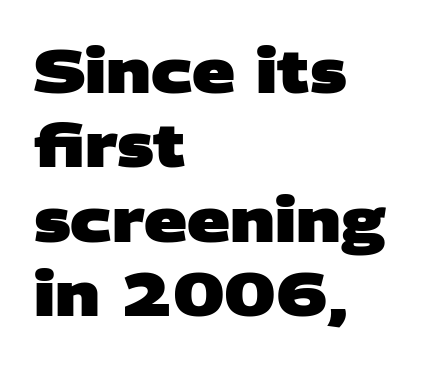
Q: Is the text bold? A: Yes.
Q: Is the typeface a serif or a sans-serif typeface? A: Sans-serif.
Q: Is the text underlined? A: No.
Q: How is the paragraph aligned? A: Left-aligned.
Q: Is the spacing between letters normal or unusually wide? A: Normal.
Q: Width (condensed, normal, or wide)? A: Wide.
Q: Stroke contrast? A: Low.
Q: x-height? A: Large.
Q: Monospaced? A: No.
